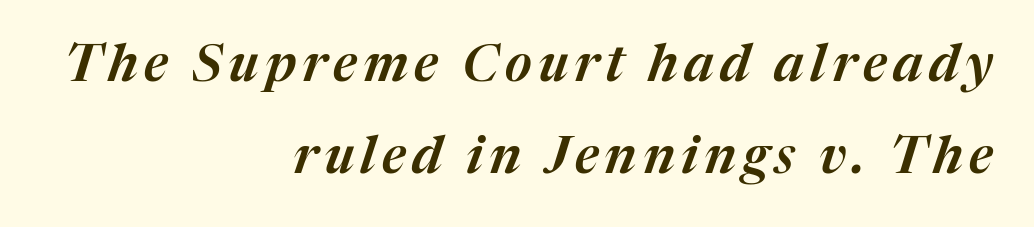
Q: Is the text italic (slanted)? A: Yes, it leans right by about 17 degrees.
Q: Is the text underlined? A: No.
Q: How is the paragraph aligned? A: Right-aligned.
Q: Width (condensed, normal, or wide)? A: Normal.
Q: Stroke contrast? A: Medium.
Q: x-height? A: Medium.
Q: Monospaced? A: No.
